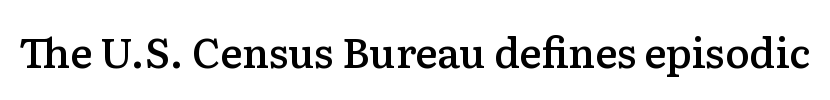
The image shows 41 px semibold serif type, upright; set normal letter spacing, not underlined; low stroke contrast and a medium x-height.
